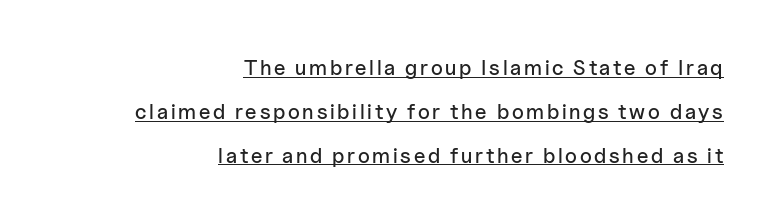
Quick note: underline on. Alignment: flush right. Does the lettering tilt? It doesn't — this is upright. This block would shrink considerably if given ordinary leading; it's expanded now.
